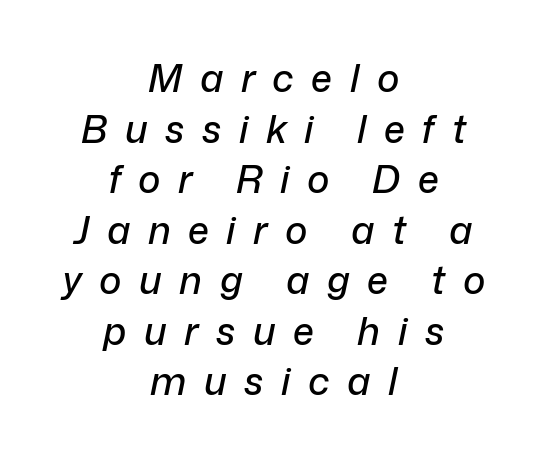
Proportional: the letters do not fall into vertical columns. Each line is balanced around a shared central axis. The space beneath each line is pristine and unruled. Glyph-to-glyph distance is far greater than everyday printed text. The lettering tilts uniformly, giving the passage an italic look. The passage shown stacks its lines at a standard gap.
